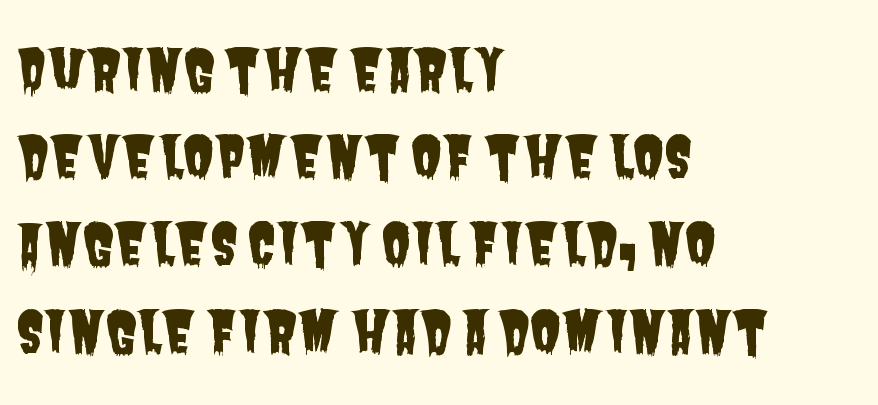
The image shows 57 px condensed sans-serif type; set left-aligned, normal line spacing (1.53x), normal letter spacing, not underlined; low stroke contrast and a large x-height.
